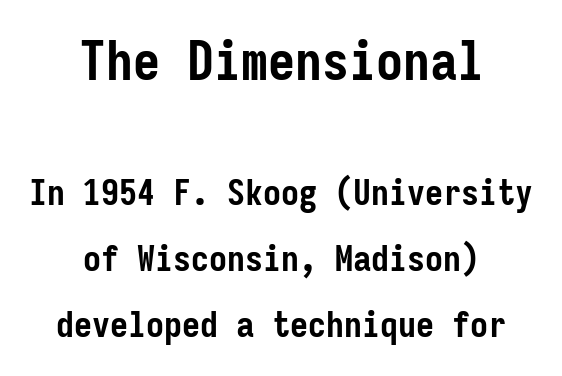
{"serif": "no", "italic": "no", "bold": "yes", "weight": "semibold", "width": "condensed", "stroke_contrast": "low", "x_height": "medium", "monospaced": "yes", "underline": "no", "align": "center", "line_spacing_ratio": 1.84, "letter_spacing": "normal", "letter_spacing_em": 0.0, "larger_block": "first", "size_ratio": 1.5, "glyph_px": 54}
